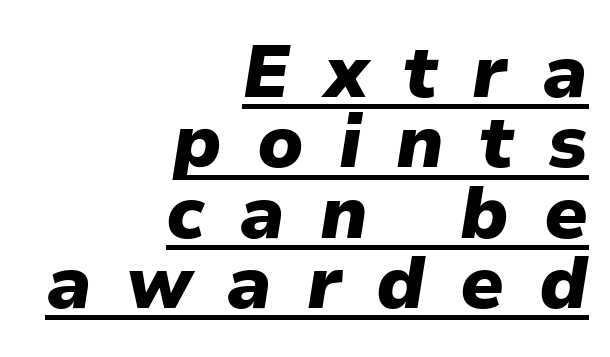
Which margin do the lines hug? The right one — the left edge is uneven. Strokes here are thick enough to call this a true bold. This rendering widens character spacing well past its baseline value. Vertically, the passage feels compressed, each row crowding the next. Every word sits above its own underline.
